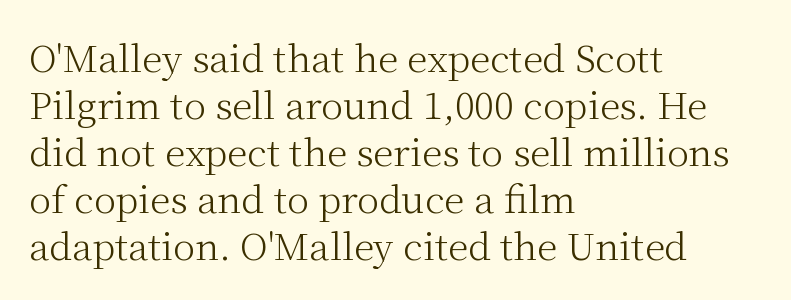
One glance says typical: line gaps are just what's usual. Weight: in the light-to-regular range. The lettering stays uniformly vertical, giving the passage a roman look. The gaps between neighbouring characters are ordinary and unremarkable. A serif font was chosen for this passage. The lines are quadded left.
